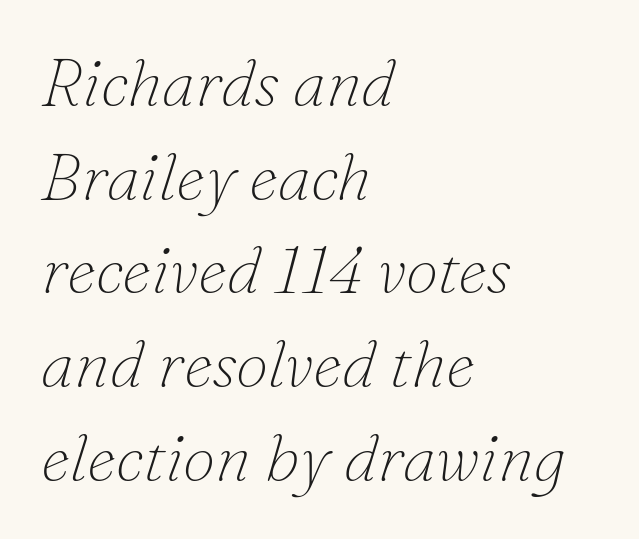
Weight: in the light-to-regular range. Style check: oblique. Nobody drew a line under any word here. This sample has the flowing, uneven cadence of proportional lettering. If you measured baseline to baseline, you'd find a middling distance. This sample uses plain, unmodified letter spacing.
